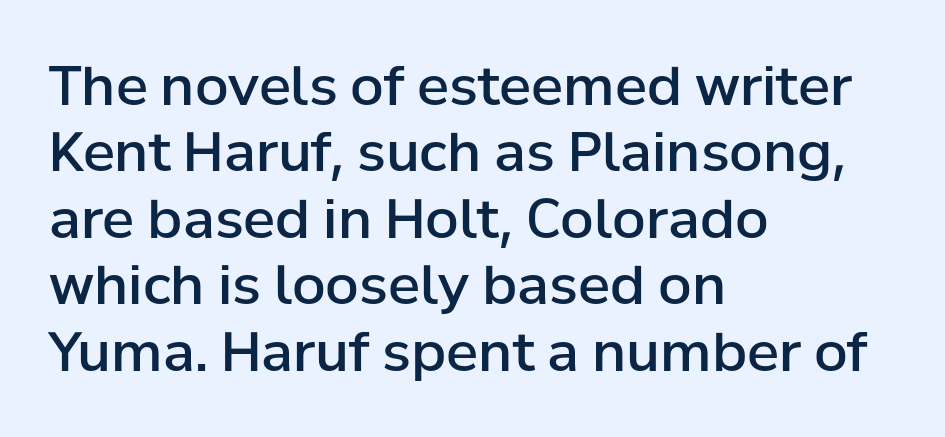
The strokes are fattened partway — semibold, not bold. Left-aligned paragraph, ragged on the right. Vertical strokes here are truly vertical. Think of a printed novel: that variable character pitch is what you see here. Nothing unusual about the tracking: characters are spaced as the font intends. Check where the strokes stop: nothing finishes them off — pure sans.
